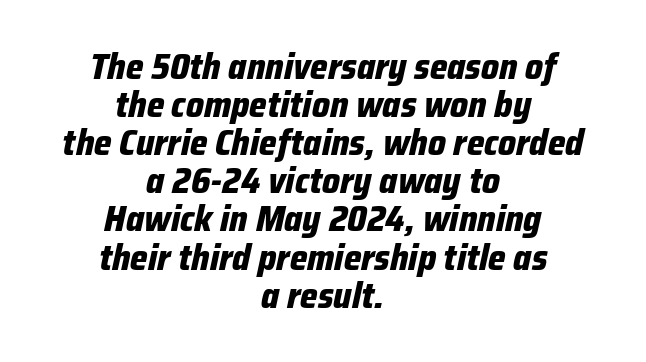
Q: Is the text bold? A: Yes.
Q: Is the text italic (slanted)? A: Yes, it leans right by about 12 degrees.
Q: Is the text underlined? A: No.
Q: How is the paragraph aligned? A: Centered.
Q: Is the spacing between letters normal or unusually wide? A: Normal.
Q: Is the spacing between lines tight, normal or loose? A: Tight.
Q: Width (condensed, normal, or wide)? A: Condensed.
Q: Stroke contrast? A: Low.
Q: x-height? A: Medium.
Q: Monospaced? A: No.
